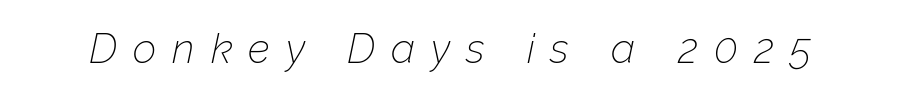
{"italic": "yes", "lean": "right", "slant_degrees": 12, "bold": "no", "weight": "thin", "width": "normal", "stroke_contrast": "low", "x_height": "medium", "monospaced": "no", "underline": "no", "letter_spacing": "wide", "letter_spacing_em": 0.39, "glyph_px": 41}
